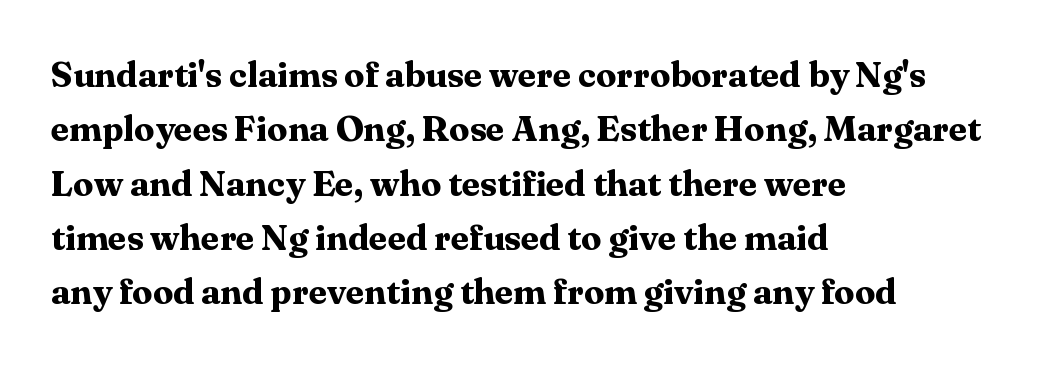
{"serif": "yes", "italic": "no", "bold": "yes", "weight": "bold", "width": "normal", "stroke_contrast": "medium", "x_height": "medium", "monospaced": "no", "underline": "no", "align": "left", "line_spacing": "normal", "line_spacing_ratio": 1.51, "letter_spacing": "normal", "letter_spacing_em": 0.0, "glyph_px": 36}
